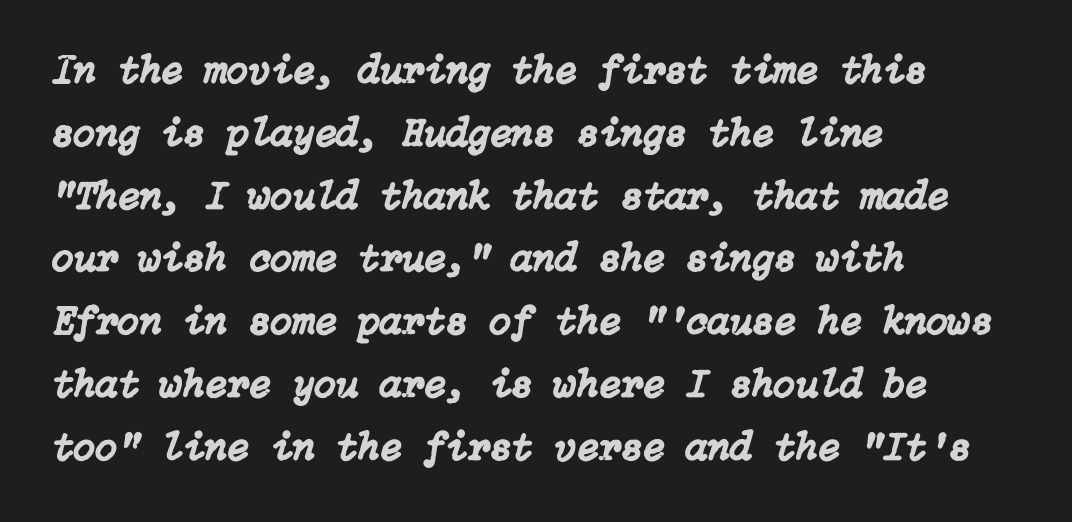
{"italic": "yes", "lean": "right", "slant_degrees": 15, "width": "normal", "stroke_contrast": "low", "x_height": "medium", "underline": "no", "align": "left", "line_spacing": "normal", "line_spacing_ratio": 1.57, "letter_spacing": "normal", "letter_spacing_em": 0.0, "glyph_px": 40}
